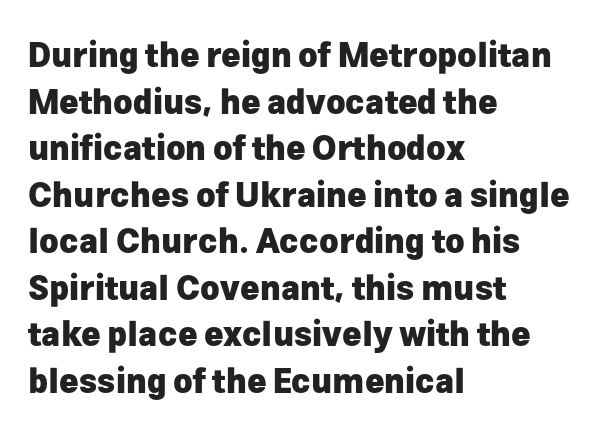
Q: Is the text bold? A: Yes.
Q: Is the text italic (slanted)? A: No, it is upright.
Q: Is the typeface a serif or a sans-serif typeface? A: Sans-serif.
Q: Is the text underlined? A: No.
Q: How is the paragraph aligned? A: Left-aligned.
Q: Is the spacing between letters normal or unusually wide? A: Normal.
Q: Is the spacing between lines tight, normal or loose? A: Normal.
Q: Width (condensed, normal, or wide)? A: Normal.
Q: Stroke contrast? A: Low.
Q: x-height? A: Medium.
Q: Monospaced? A: No.
